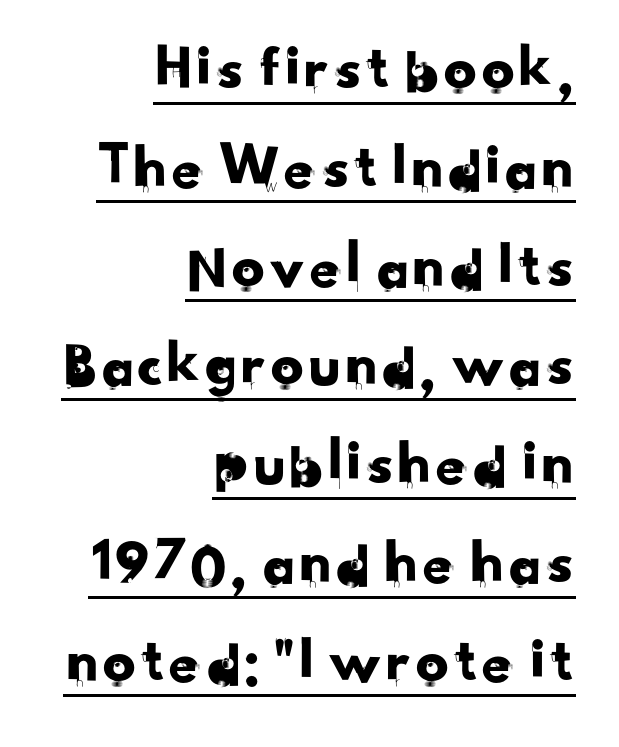
The image shows 65 px sans-serif type; set right-aligned, normal line spacing (1.52x), normal letter spacing, underlined; low stroke contrast and a small x-height.
